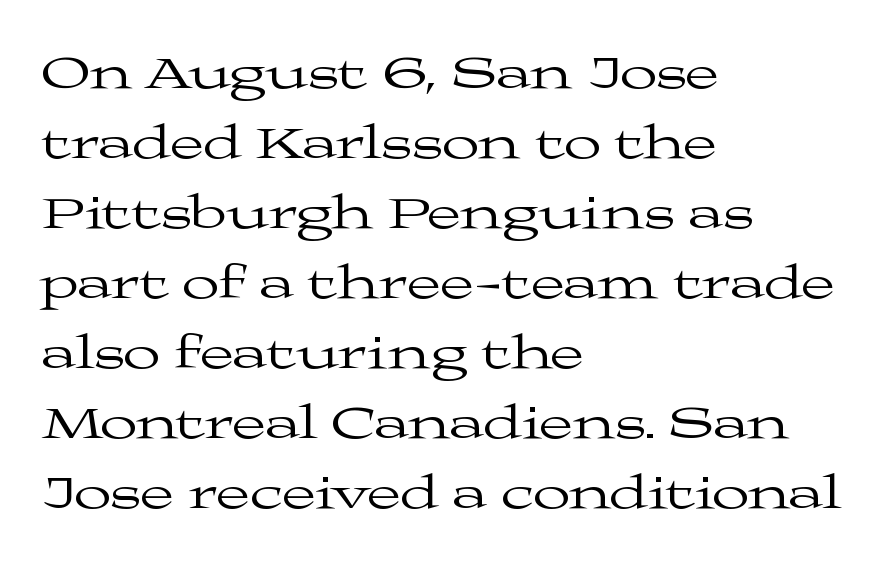
Q: Is the text bold? A: No.
Q: Is the text italic (slanted)? A: No, it is upright.
Q: Is the typeface a serif or a sans-serif typeface? A: Serif.
Q: Is the text underlined? A: No.
Q: How is the paragraph aligned? A: Left-aligned.
Q: Is the spacing between letters normal or unusually wide? A: Normal.
Q: Is the spacing between lines tight, normal or loose? A: Normal.
Q: Width (condensed, normal, or wide)? A: Wide.
Q: Stroke contrast? A: Medium.
Q: x-height? A: Medium.
Q: Monospaced? A: No.
